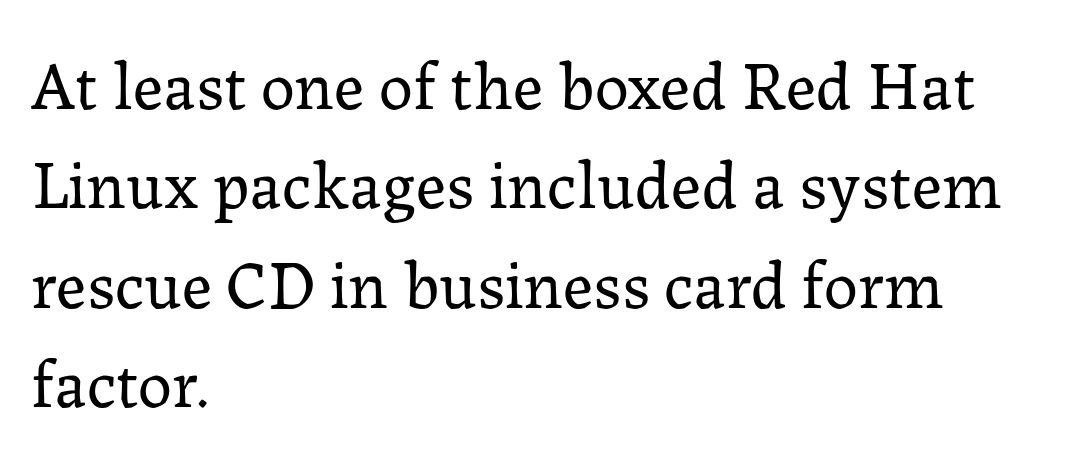
The image shows 68 px regular-weight serif type, upright; set left-aligned, normal line spacing (1.46x), normal letter spacing, not underlined; low stroke contrast and a medium x-height.
